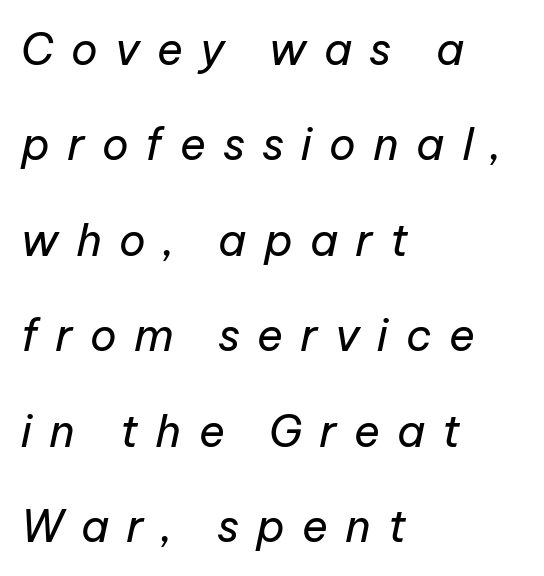
{"italic": "yes", "lean": "right", "slant_degrees": 12, "bold": "no", "weight": "regular", "width": "normal", "stroke_contrast": "low", "x_height": "medium", "monospaced": "no", "underline": "no", "align": "left", "line_spacing": "loose", "line_spacing_ratio": 2.17, "letter_spacing": "wide", "letter_spacing_em": 0.39, "glyph_px": 44}
